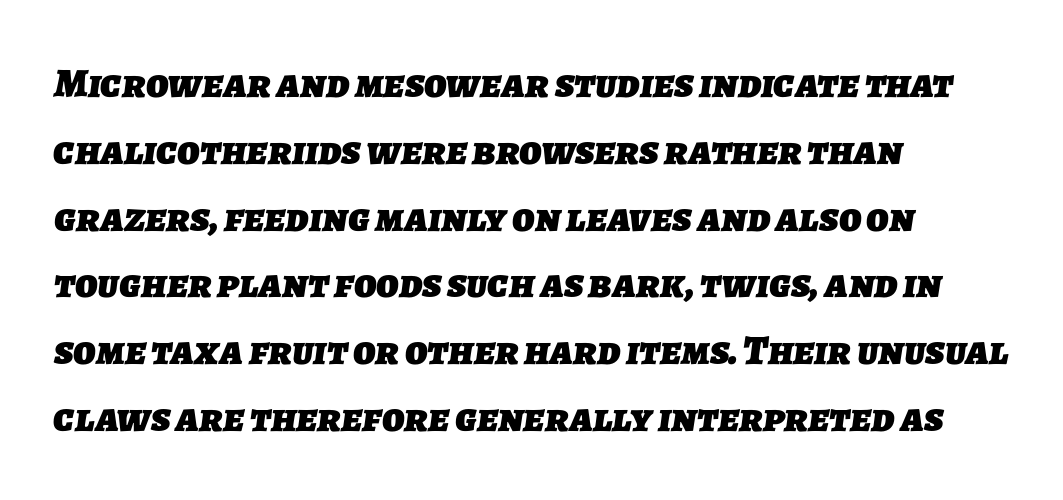
The image shows 42 px heavy sans-serif type; set left-aligned, normal line spacing (1.59x), normal letter spacing, not underlined; low stroke contrast and a medium x-height.
